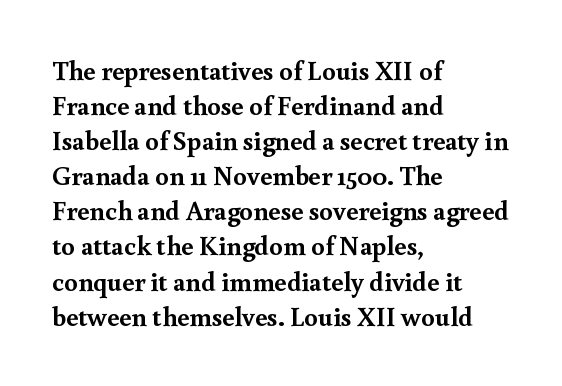
Q: Is the text bold? A: Yes.
Q: Is the text italic (slanted)? A: No, it is upright.
Q: Is the text underlined? A: No.
Q: How is the paragraph aligned? A: Left-aligned.
Q: Is the spacing between letters normal or unusually wide? A: Normal.
Q: Is the spacing between lines tight, normal or loose? A: Normal.
